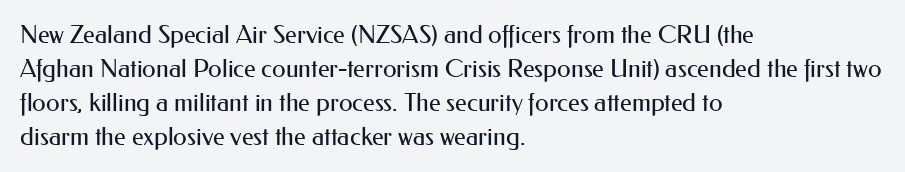
A normal amount of white space separates one row of letters from the next. Honestly, the letter spacing is just normal — you wouldn't notice it. The font's upright variant was chosen for this text. Is this a heavy cut? Hardly; it is regular or lighter. Caption: multi-line text, flush left, ragged right.
